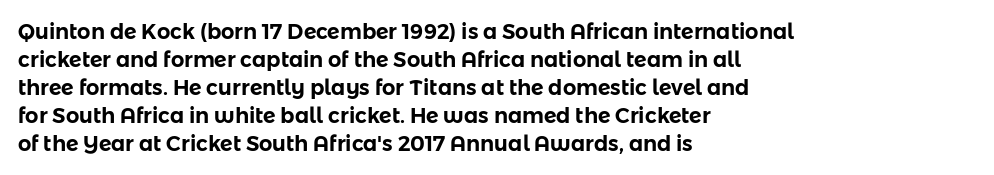
Q: Is the text italic (slanted)? A: No, it is upright.
Q: Is the text underlined? A: No.
Q: How is the paragraph aligned? A: Left-aligned.
Q: Is the spacing between letters normal or unusually wide? A: Normal.
Q: Is the spacing between lines tight, normal or loose? A: Normal.
